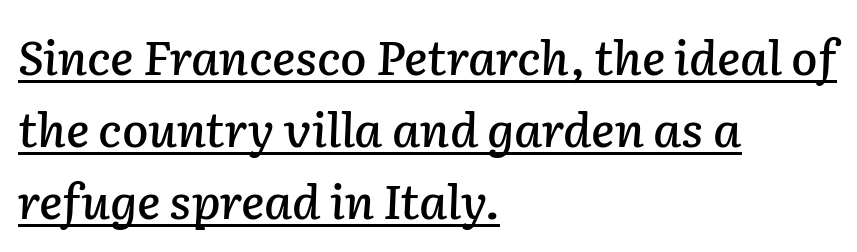
Each new line begins a customary step beneath the previous one. Between one letter and the next there's only the usual sliver of space. Underlining? Definitely there. Each line starts at the same left margin while the right side varies. The rendering uses natural spacing where letterforms have individual widths.
